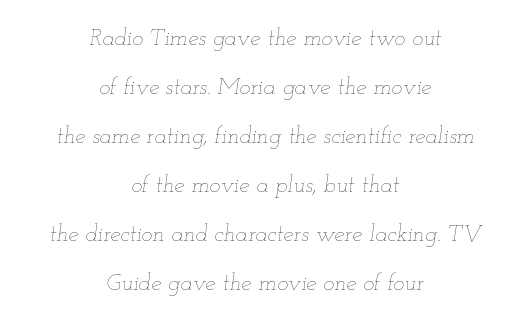
The image shows 23 px text type, italic (leaning right); set centered, loose line spacing (2.13x), normal letter spacing, not underlined.
